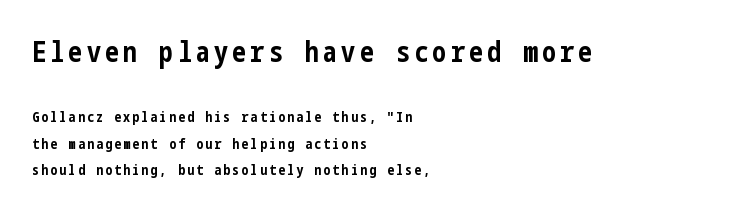
{"serif": "no", "italic": "no", "bold": "yes", "weight": "bold", "width": "condensed", "stroke_contrast": "low", "x_height": "medium", "underline": "no", "align": "left", "line_spacing_ratio": 1.89, "larger_block": "first", "size_ratio": 2.0, "glyph_px": 28}
